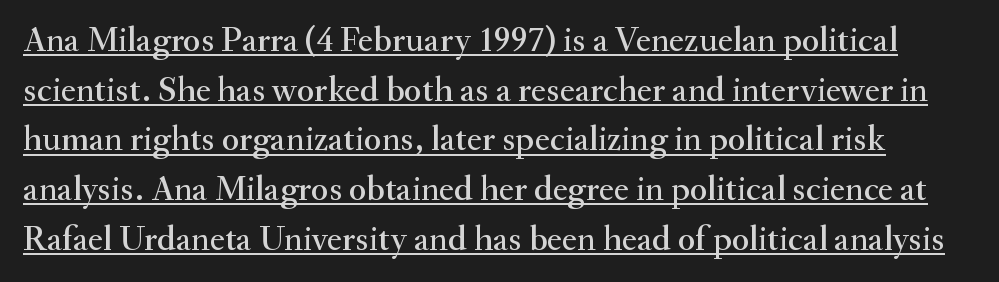
The image shows 36 px serif type, upright; set normal line spacing (1.38x), normal letter spacing, underlined; medium stroke contrast and a small x-height.
